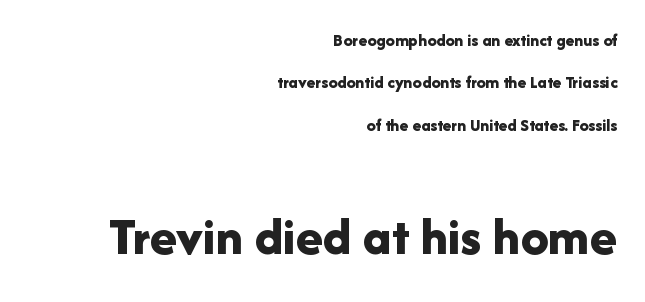
Q: Is the text bold? A: Yes.
Q: Is the text italic (slanted)? A: No, it is upright.
Q: Is the typeface a serif or a sans-serif typeface? A: Sans-serif.
Q: Is the text underlined? A: No.
Q: How is the paragraph aligned? A: Right-aligned.
Q: Is the spacing between letters normal or unusually wide? A: Normal.
Q: Is the spacing between lines tight, normal or loose? A: Loose.
Q: Which block of text is set in a larger size, the first (top) or the second (bottom)? A: The second (bottom) one.
Q: Width (condensed, normal, or wide)? A: Normal.
Q: Stroke contrast? A: Low.
Q: x-height? A: Medium.
Q: Monospaced? A: No.
